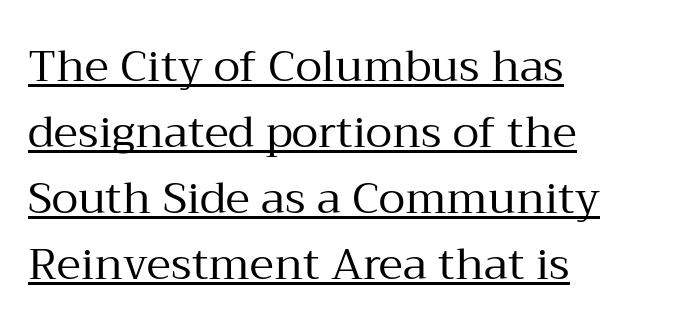
Q: Is the text bold? A: No.
Q: Is the text italic (slanted)? A: No, it is upright.
Q: Is the typeface a serif or a sans-serif typeface? A: Serif.
Q: Is the text underlined? A: Yes.
Q: How is the paragraph aligned? A: Left-aligned.
Q: Is the spacing between letters normal or unusually wide? A: Normal.
Q: Is the spacing between lines tight, normal or loose? A: Normal.
Q: Width (condensed, normal, or wide)? A: Normal.
Q: Stroke contrast? A: Medium.
Q: x-height? A: Medium.
Q: Monospaced? A: No.
